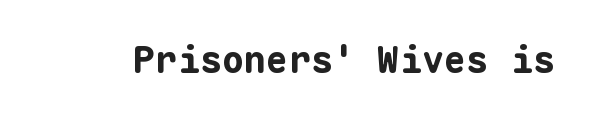
Underline: absent. What stands out about the letter spacing? Nothing — it is the standard amount. Classification — sans serif. Pretty heavy lettering here — definitely bold.
